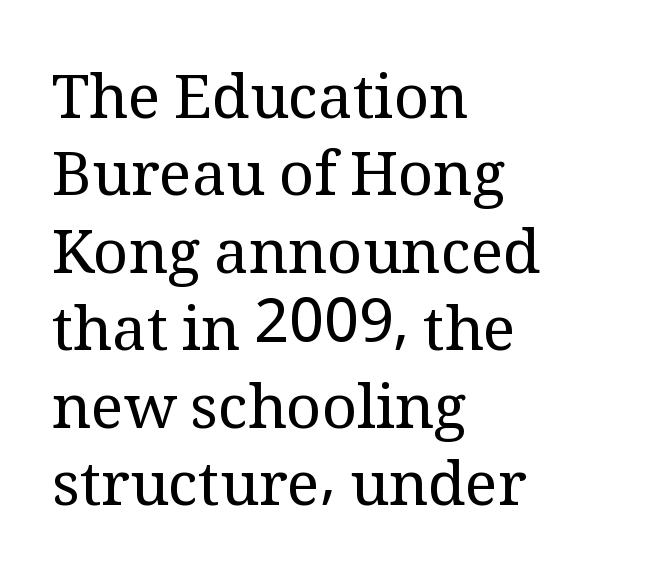
{"serif": "yes", "italic": "no", "bold": "no", "weight": "regular", "width": "normal", "stroke_contrast": "medium", "x_height": "medium", "monospaced": "no", "underline": "no", "align": "left", "line_spacing": "normal", "line_spacing_ratio": 1.27, "letter_spacing": "normal", "letter_spacing_em": 0.0, "glyph_px": 61}
